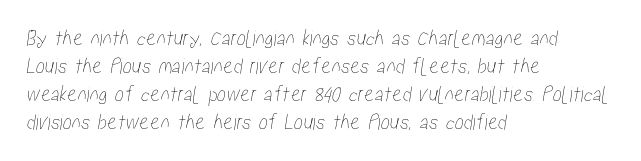
Spacing between characters is what you'd get straight out of the box. No word sits above an underline. Casual observation: everything's shoved over to the left.
